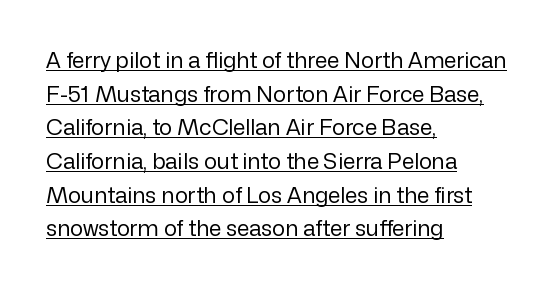
Q: Is the text bold? A: No.
Q: Is the text italic (slanted)? A: No, it is upright.
Q: Is the text underlined? A: Yes.
Q: How is the paragraph aligned? A: Left-aligned.
Q: Is the spacing between letters normal or unusually wide? A: Normal.
Q: Is the spacing between lines tight, normal or loose? A: Normal.
